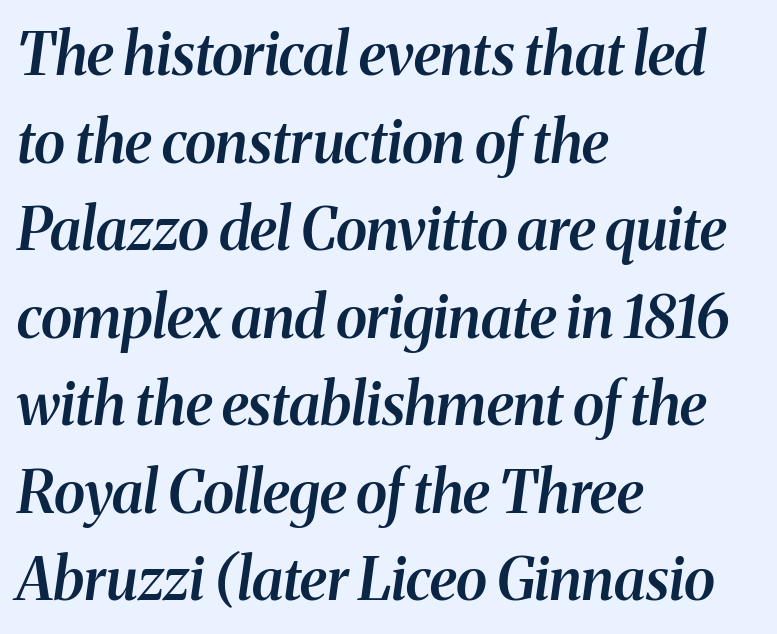
{"serif": "yes", "italic": "yes", "lean": "right", "slant_degrees": 8, "bold": "semi", "weight": "semibold", "width": "normal", "stroke_contrast": "medium", "x_height": "medium", "monospaced": "no", "underline": "no", "align": "left", "line_spacing": "normal", "line_spacing_ratio": 1.51, "letter_spacing": "normal", "letter_spacing_em": 0.0, "glyph_px": 58}
